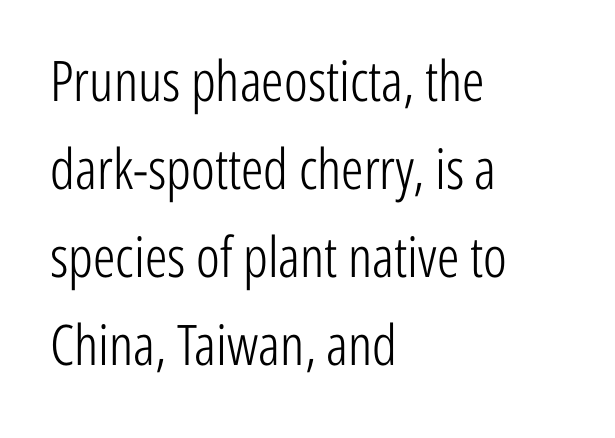
The image shows 56 px light, condensed sans-serif type, upright; set left-aligned, normal line spacing (1.57x), normal letter spacing, not underlined; low stroke contrast and a medium x-height.
